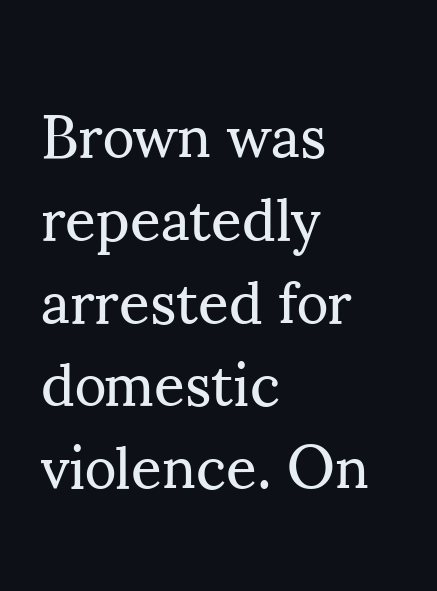
Q: Is the text bold? A: No.
Q: Is the text italic (slanted)? A: No, it is upright.
Q: Is the typeface a serif or a sans-serif typeface? A: Serif.
Q: Is the text underlined? A: No.
Q: How is the paragraph aligned? A: Left-aligned.
Q: Is the spacing between letters normal or unusually wide? A: Normal.
Q: Is the spacing between lines tight, normal or loose? A: Normal.
Q: Width (condensed, normal, or wide)? A: Normal.
Q: Stroke contrast? A: Medium.
Q: x-height? A: Small.
Q: Monospaced? A: No.
